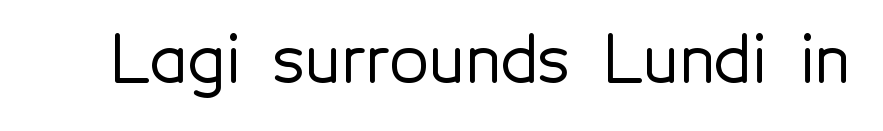
Varying glyph widths throughout — classic text-font behaviour. Nope, no serifs anywhere on these letters. The strip under each line holds only bare page. The horizontal fit of the characters is conventional and even.
